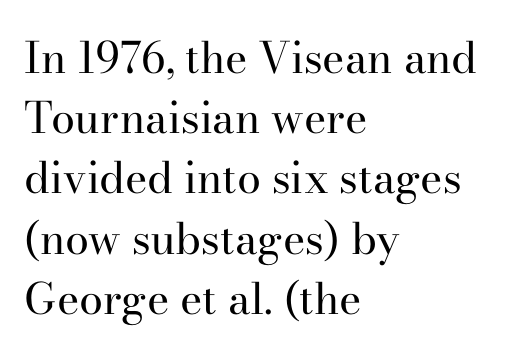
The image shows 43 px regular-weight serif type, upright; set left-aligned, normal line spacing (1.4x), normal letter spacing, not underlined; high stroke contrast and a small x-height.
